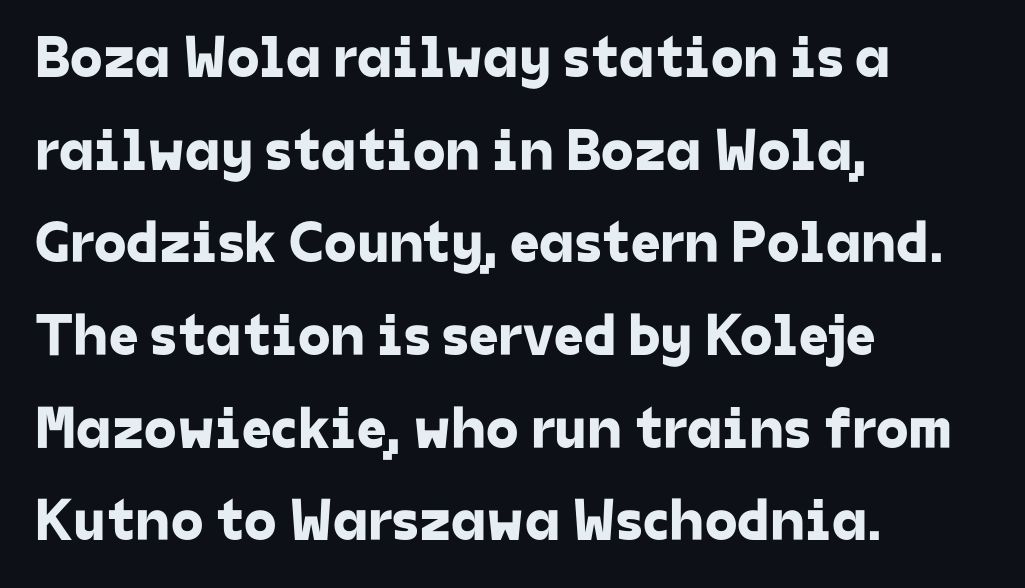
{"serif": "no", "width": "normal", "stroke_contrast": "low", "x_height": "medium", "monospaced": "no", "underline": "no", "align": "left", "line_spacing": "normal", "line_spacing_ratio": 1.57, "letter_spacing": "normal", "letter_spacing_em": 0.0, "glyph_px": 59}
